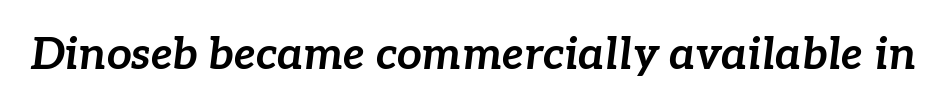
Q: Is the text bold? A: Yes.
Q: Is the text italic (slanted)? A: Yes, it leans right by about 7 degrees.
Q: Is the text underlined? A: No.
Q: Is the spacing between letters normal or unusually wide? A: Normal.
Q: Width (condensed, normal, or wide)? A: Normal.
Q: Stroke contrast? A: Low.
Q: x-height? A: Medium.
Q: Monospaced? A: No.
